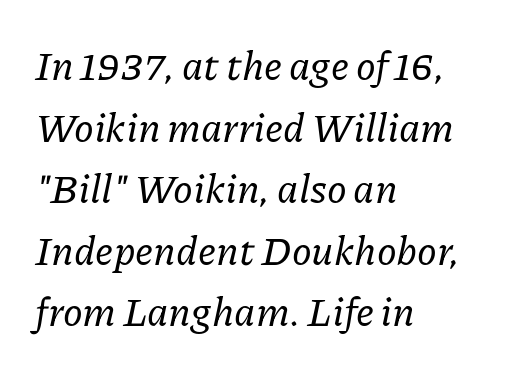
The image shows 40 px serif type, italic (leaning right); set left-aligned, normal line spacing (1.54x), normal letter spacing, not underlined; low stroke contrast and a medium x-height.
